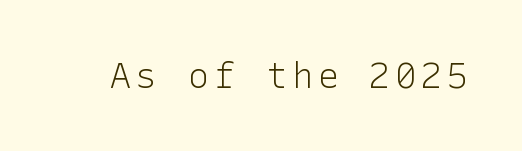
The image shows 35 px light sans-serif type, upright; set not underlined; low stroke contrast and a medium x-height.
